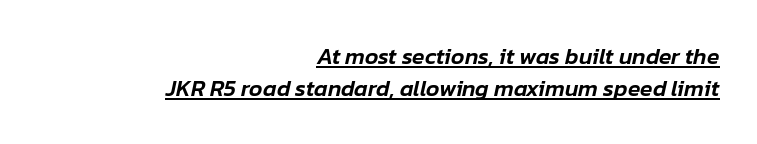
Q: Is the text italic (slanted)? A: Yes, it leans right by about 12 degrees.
Q: Is the text underlined? A: Yes.
Q: How is the paragraph aligned? A: Right-aligned.
Q: Is the spacing between letters normal or unusually wide? A: Normal.
Q: Is the spacing between lines tight, normal or loose? A: Normal.
